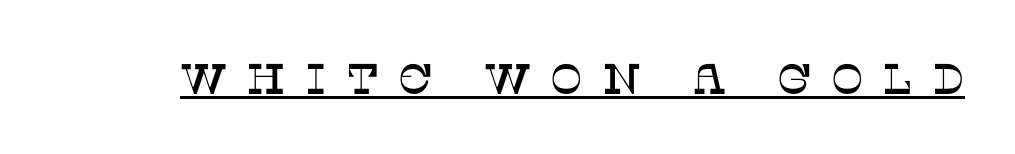
Q: Is the text italic (slanted)? A: No, it is upright.
Q: Is the typeface a serif or a sans-serif typeface? A: Serif.
Q: Is the text underlined? A: Yes.
Q: Is the spacing between letters normal or unusually wide? A: Unusually wide.
Q: Width (condensed, normal, or wide)? A: Normal.
Q: Stroke contrast? A: Low.
Q: x-height? A: Large.
Q: Monospaced? A: No.
